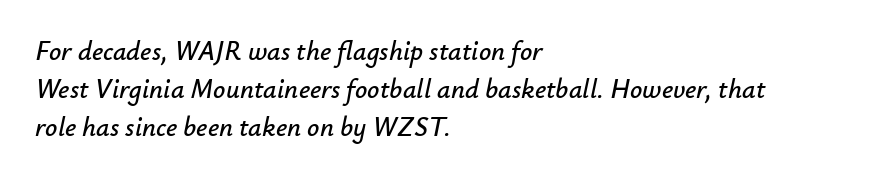
Q: Is the text italic (slanted)? A: Yes, it leans right by about 12 degrees.
Q: Is the text underlined? A: No.
Q: How is the paragraph aligned? A: Left-aligned.
Q: Is the spacing between letters normal or unusually wide? A: Normal.
Q: Is the spacing between lines tight, normal or loose? A: Normal.
